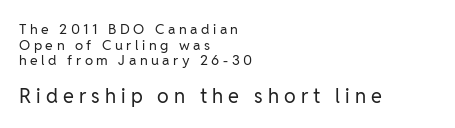
Notice how the passage keeps a crisp vertical edge on the left only. The lines are packed closely together with very little leading. This rendering widens character spacing well past its baseline value. Quick note: not italic, upright.
